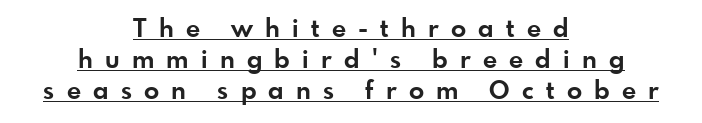
{"italic": "no", "bold": "yes", "underline": "yes", "align": "center", "line_spacing": "normal", "line_spacing_ratio": 1.25, "letter_spacing": "wide", "letter_spacing_em": 0.49, "glyph_px": 25}
